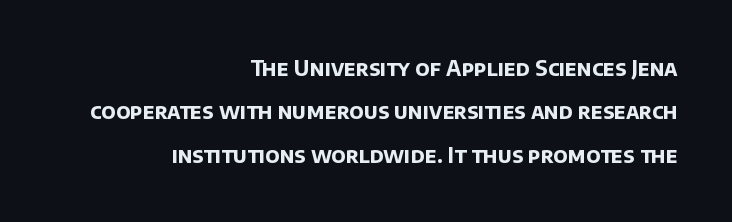
The image shows 21 px bold type; set right-aligned, loose line spacing (2.06x), normal letter spacing, not underlined.
